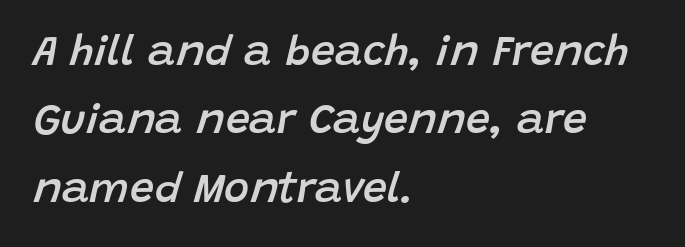
The image shows 43 px semibold type, italic (leaning right); set left-aligned, normal line spacing (1.59x), normal letter spacing, not underlined; low stroke contrast and a large x-height.
